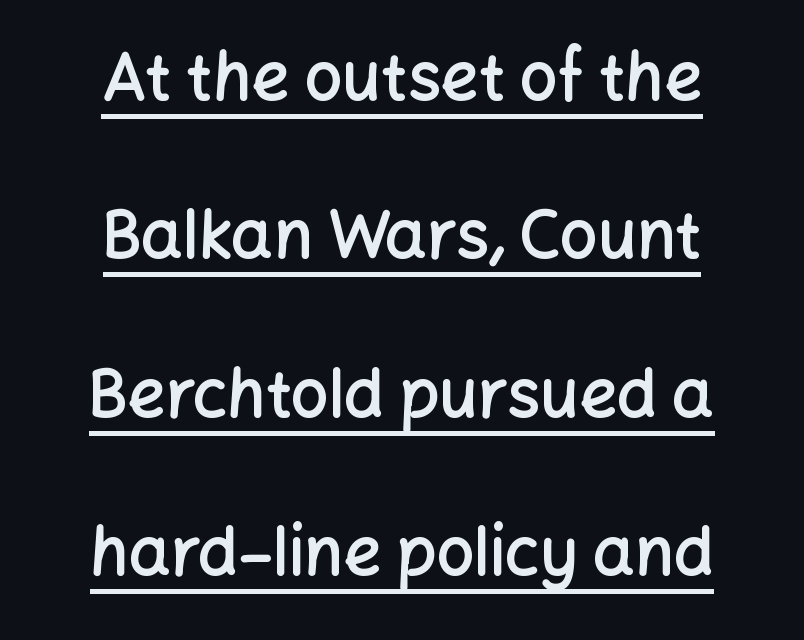
Q: Is the text bold? A: Semi-bold.
Q: Is the text italic (slanted)? A: No, it is upright.
Q: Is the typeface a serif or a sans-serif typeface? A: Sans-serif.
Q: Is the text underlined? A: Yes.
Q: How is the paragraph aligned? A: Centered.
Q: Is the spacing between letters normal or unusually wide? A: Normal.
Q: Is the spacing between lines tight, normal or loose? A: Loose.
Q: Width (condensed, normal, or wide)? A: Normal.
Q: Stroke contrast? A: Low.
Q: x-height? A: Medium.
Q: Monospaced? A: No.
